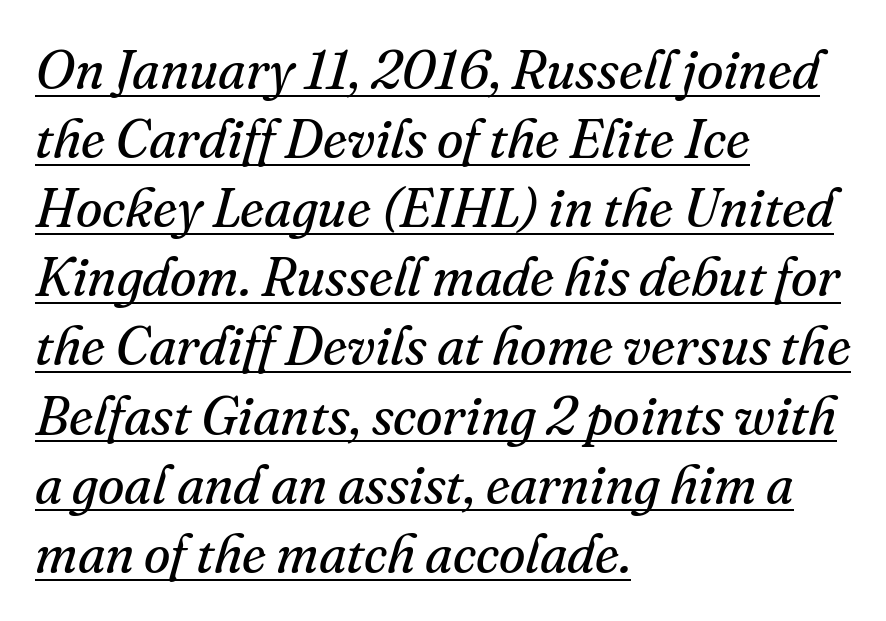
Q: Is the text bold? A: No.
Q: Is the text italic (slanted)? A: Yes, it leans right by about 16 degrees.
Q: Is the typeface a serif or a sans-serif typeface? A: Serif.
Q: Is the text underlined? A: Yes.
Q: How is the paragraph aligned? A: Left-aligned.
Q: Is the spacing between letters normal or unusually wide? A: Normal.
Q: Is the spacing between lines tight, normal or loose? A: Normal.
Q: Width (condensed, normal, or wide)? A: Normal.
Q: Stroke contrast? A: Medium.
Q: x-height? A: Small.
Q: Monospaced? A: No.
